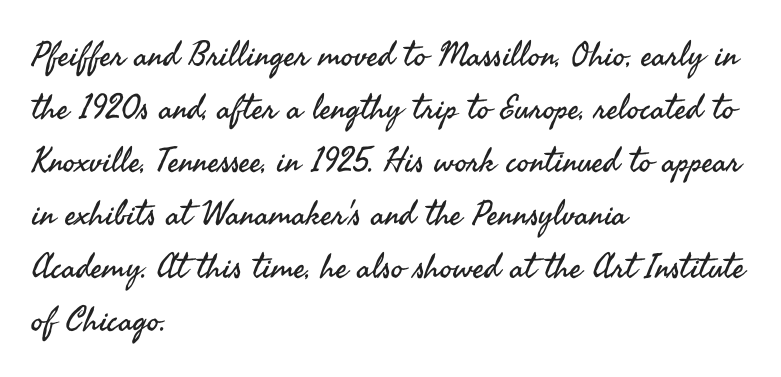
{"serif": "no", "bold": "no", "weight": "regular", "width": "normal", "stroke_contrast": "medium", "x_height": "small", "monospaced": "no", "underline": "no", "align": "left", "line_spacing": "normal", "line_spacing_ratio": 1.56, "letter_spacing": "normal", "letter_spacing_em": 0.0, "glyph_px": 34}
